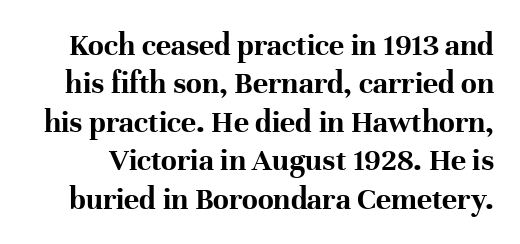
{"serif": "yes", "italic": "no", "bold": "yes", "weight": "bold", "width": "normal", "stroke_contrast": "high", "x_height": "medium", "monospaced": "no", "underline": "no", "line_spacing_ratio": 1.2, "letter_spacing": "normal", "letter_spacing_em": 0.0, "glyph_px": 32}
